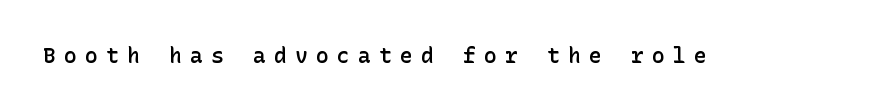
{"italic": "no", "bold": "semi", "underline": "no", "letter_spacing": "wide", "letter_spacing_em": 0.4, "glyph_px": 21}
